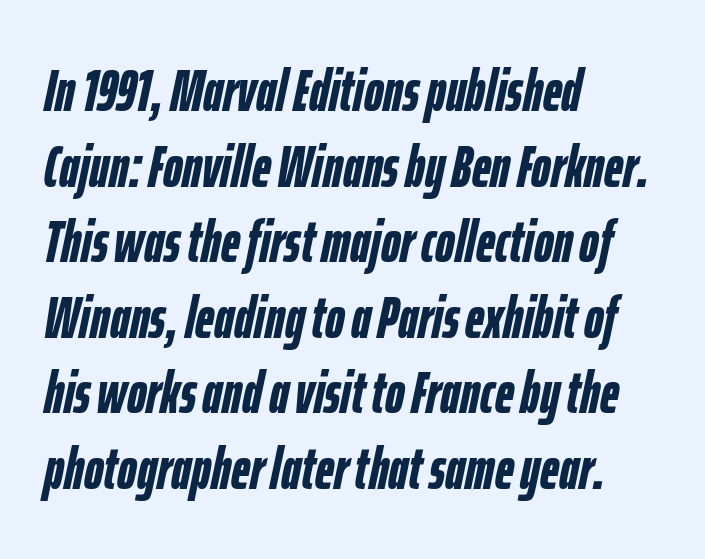
The glyphs have the mass of a bold cut. The rendering keeps characters at their native spacing. Casual observation: everything's shoved over to the left. A normal amount of white space separates one row of letters from the next. Unmarked baselines from the first word to the last.
